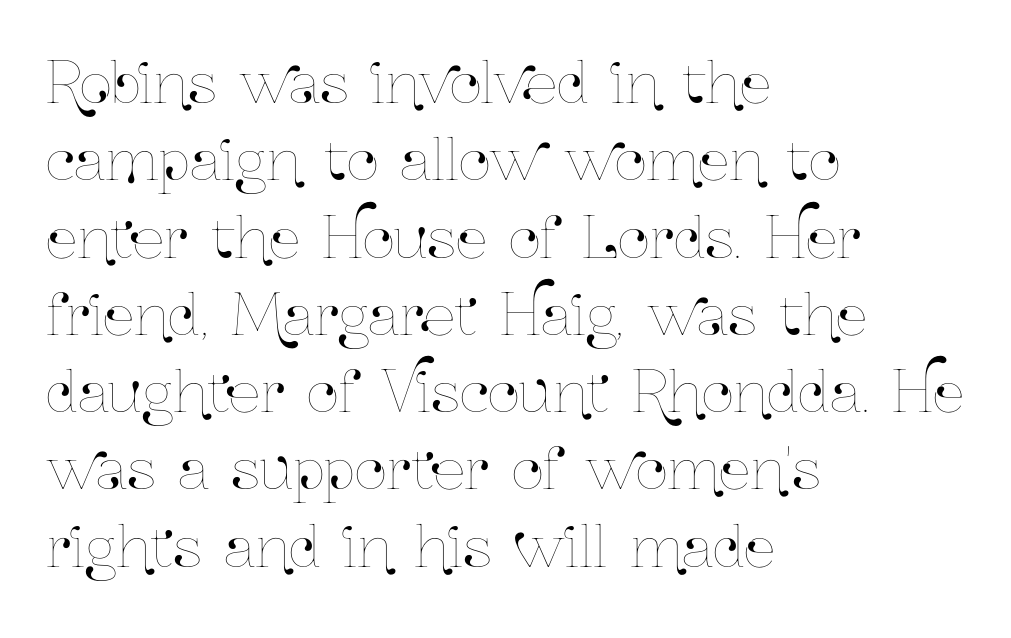
Is the block centered? No — it sits flush against the left margin. Looks like regular typesetting: each glyph gets only the width it needs. Rows of type keep a routine distance in the vertical direction. The letters stand upright; this is a roman face. Clear beneath every line of the passage.
